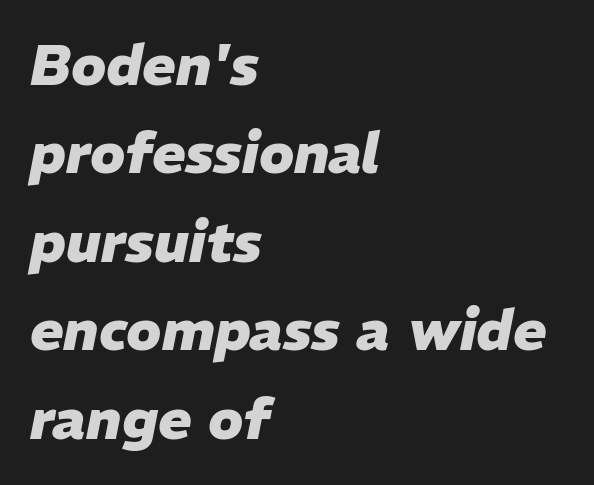
The image shows 56 px heavy type, italic (leaning right); set left-aligned, normal line spacing (1.58x), normal letter spacing, not underlined; low stroke contrast and a medium x-height.
